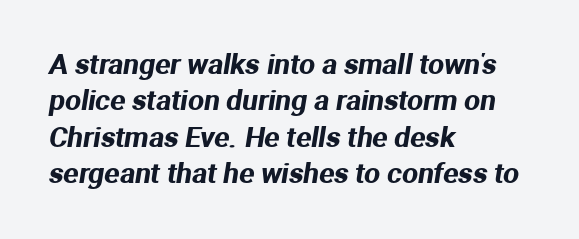
{"serif": "no", "width": "normal", "stroke_contrast": "medium", "x_height": "medium", "monospaced": "no", "underline": "no", "align": "left", "line_spacing": "normal", "line_spacing_ratio": 1.3, "letter_spacing": "normal", "letter_spacing_em": 0.0, "glyph_px": 28}
